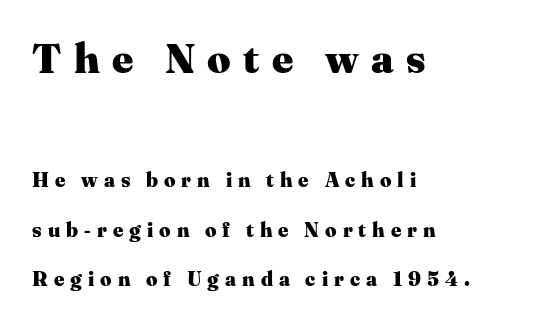
Q: Is the text bold? A: Yes.
Q: Is the text italic (slanted)? A: No, it is upright.
Q: Is the typeface a serif or a sans-serif typeface? A: Serif.
Q: Is the text underlined? A: No.
Q: How is the paragraph aligned? A: Left-aligned.
Q: Is the spacing between letters normal or unusually wide? A: Unusually wide.
Q: Is the spacing between lines tight, normal or loose? A: Loose.
Q: Which block of text is set in a larger size, the first (top) or the second (bottom)? A: The first (top) one.
Q: Width (condensed, normal, or wide)? A: Normal.
Q: Stroke contrast? A: Medium.
Q: x-height? A: Medium.
Q: Monospaced? A: No.
